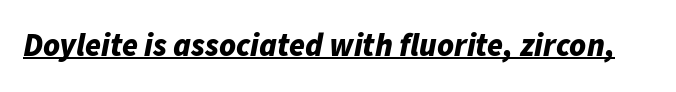
Q: Is the text bold? A: Yes.
Q: Is the text italic (slanted)? A: Yes, it leans right by about 11 degrees.
Q: Is the text underlined? A: Yes.
Q: Is the spacing between letters normal or unusually wide? A: Normal.
Q: Width (condensed, normal, or wide)? A: Normal.
Q: Stroke contrast? A: Low.
Q: x-height? A: Medium.
Q: Monospaced? A: No.
